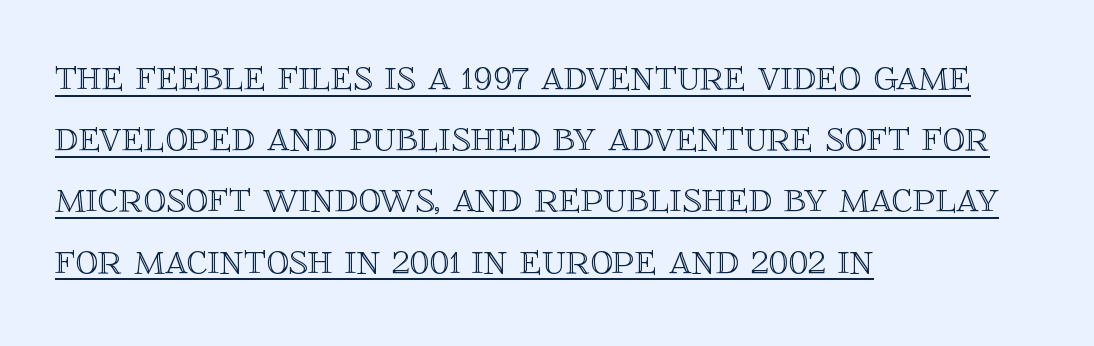
{"italic": "no", "width": "normal", "x_height": "large", "monospaced": "no", "underline": "yes", "align": "left", "line_spacing": "normal", "line_spacing_ratio": 1.36, "letter_spacing": "normal", "letter_spacing_em": 0.0, "glyph_px": 45}
